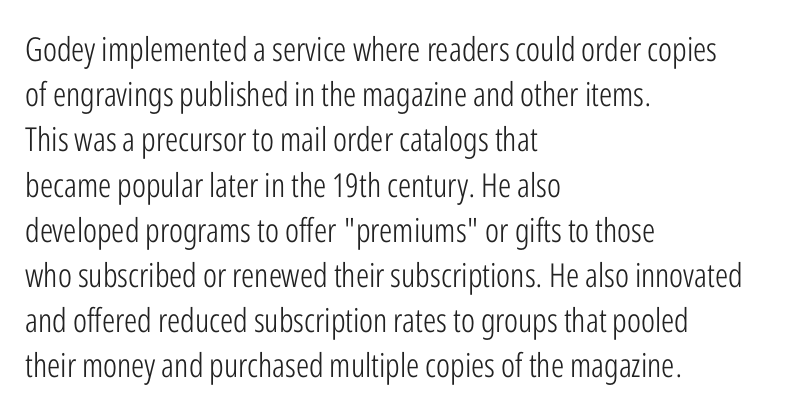
{"serif": "no", "italic": "no", "bold": "no", "weight": "light", "width": "condensed", "stroke_contrast": "low", "x_height": "medium", "monospaced": "no", "underline": "no", "align": "left", "line_spacing": "normal", "line_spacing_ratio": 1.37, "letter_spacing": "normal", "letter_spacing_em": 0.0, "glyph_px": 33}
